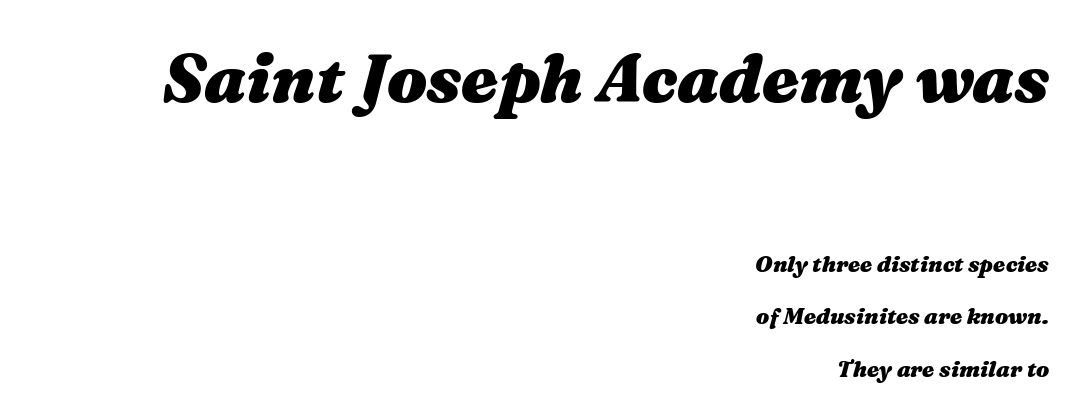
{"italic": "yes", "lean": "right", "slant_degrees": 16, "bold": "yes", "weight": "heavy", "width": "wide", "stroke_contrast": "medium", "x_height": "medium", "monospaced": "no", "underline": "no", "align": "right", "line_spacing": "loose", "line_spacing_ratio": 2.39, "letter_spacing": "normal", "letter_spacing_em": 0.0, "larger_block": "first", "size_ratio": 3.05, "glyph_px": 67}
